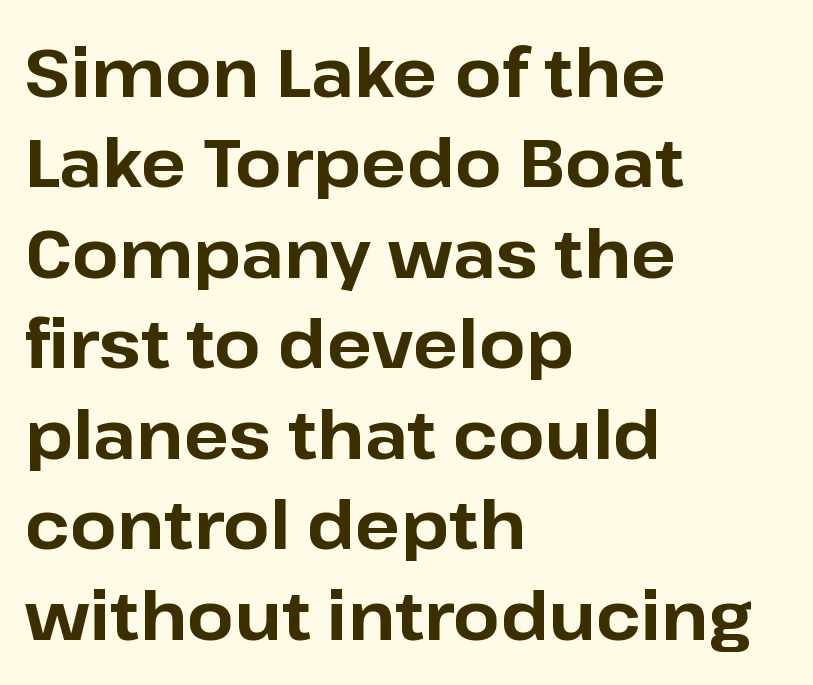
The passage shown is typed in a proportional face where columns would drift. The string is rendered with underlining switched off. Leftover space on each line is placed entirely after the last word. Nothing unusual about the tracking: characters are spaced as the font intends. On the weight axis this lands at bold, roughly 700.
